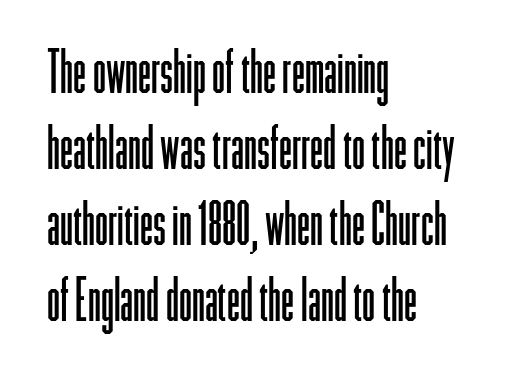
Q: Is the text bold? A: No.
Q: Is the text italic (slanted)? A: No, it is upright.
Q: Is the typeface a serif or a sans-serif typeface? A: Sans-serif.
Q: Is the text underlined? A: No.
Q: How is the paragraph aligned? A: Left-aligned.
Q: Is the spacing between letters normal or unusually wide? A: Normal.
Q: Is the spacing between lines tight, normal or loose? A: Normal.
Q: Width (condensed, normal, or wide)? A: Condensed.
Q: Stroke contrast? A: Low.
Q: x-height? A: Medium.
Q: Monospaced? A: No.
